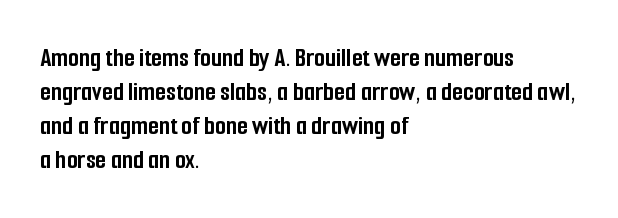
This is sans-serif lettering, the kind often seen on screens and signage. The lettering holds an erect, upright posture throughout. Visually the block forms a straight wall on the left and a jagged coastline on the right. Looks like regular typesetting: each glyph gets only the width it needs. Words float on clear page, feet unadorned. How are the letters spaced? Ordinarily, with no added tracking.
